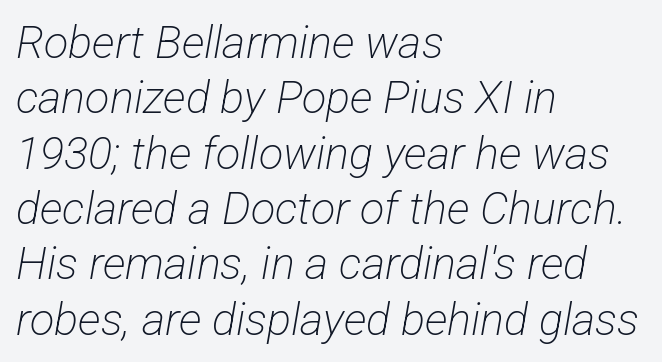
Q: Is the text bold? A: No.
Q: Is the typeface a serif or a sans-serif typeface? A: Sans-serif.
Q: Is the text underlined? A: No.
Q: How is the paragraph aligned? A: Left-aligned.
Q: Is the spacing between letters normal or unusually wide? A: Normal.
Q: Width (condensed, normal, or wide)? A: Condensed.
Q: Stroke contrast? A: Low.
Q: x-height? A: Medium.
Q: Monospaced? A: No.
